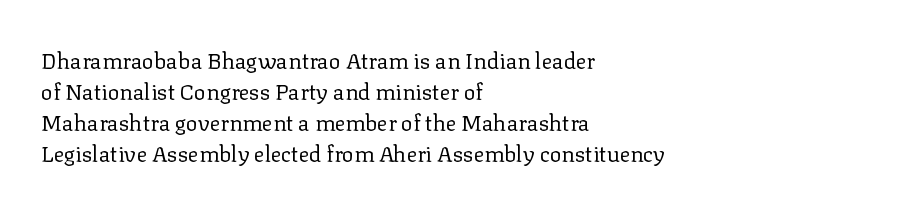
The image shows 22 px text type, upright; set left-aligned, normal line spacing (1.41x), normal letter spacing, not underlined.
